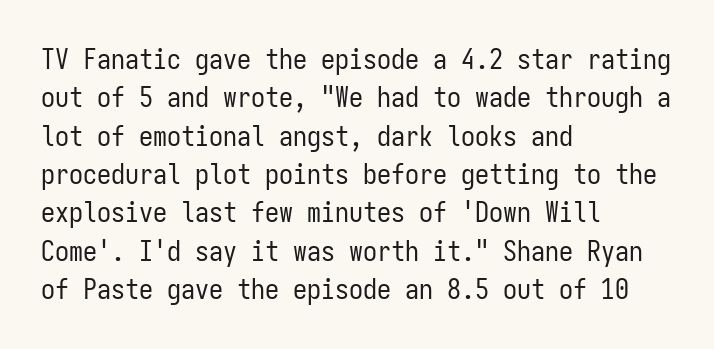
The image shows 28 px regular-weight, condensed sans-serif type, upright, monospaced; set left-aligned, normal line spacing (1.37x), normal letter spacing, not underlined; low stroke contrast and a medium x-height.
